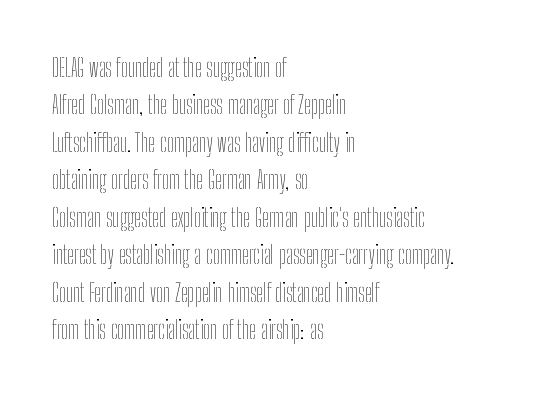
Q: Is the text bold? A: No.
Q: Is the text italic (slanted)? A: No, it is upright.
Q: Is the text underlined? A: No.
Q: How is the paragraph aligned? A: Left-aligned.
Q: Is the spacing between letters normal or unusually wide? A: Normal.
Q: Is the spacing between lines tight, normal or loose? A: Normal.
